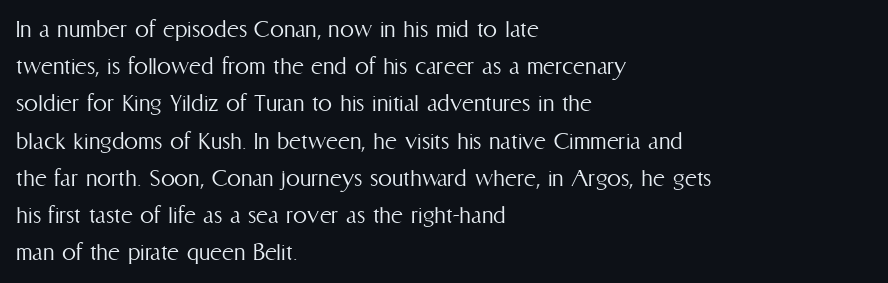
The image shows 28 px light, condensed type, upright; set left-aligned, normal line spacing (1.33x), normal letter spacing, not underlined; medium stroke contrast and a medium x-height.
